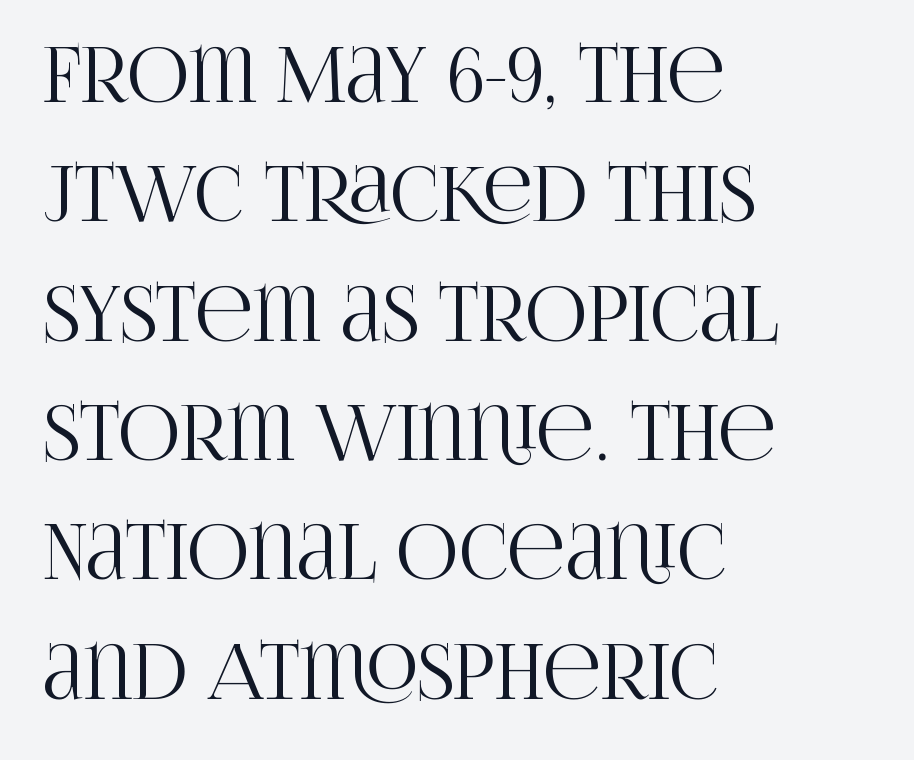
The image shows 76 px condensed serif type, upright; set left-aligned, normal line spacing (1.57x), normal letter spacing, not underlined; high stroke contrast and a large x-height.
